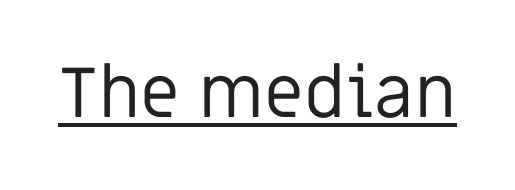
The font family rendered here belongs to the sans-serif group. You can tell it's not italic because the verticals are truly vertical. This rendering features underlined lettering. The typeface has the unassuming heft of standard copy or less. No extra tracking has been applied to these lines. Here the designer chose a conventional face with non-uniform glyph widths.
